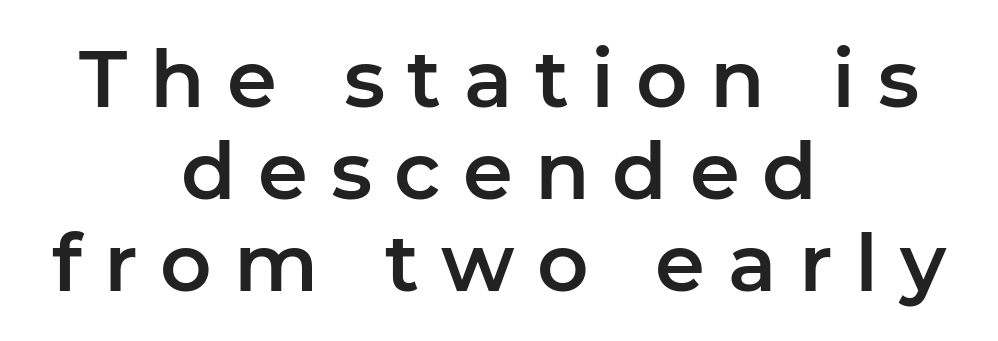
The image shows 80 px sans-serif type, upright; set centered, tight line spacing (1.15x), unusually wide letter spacing (+0.28 em), not underlined; low stroke contrast and a medium x-height.
